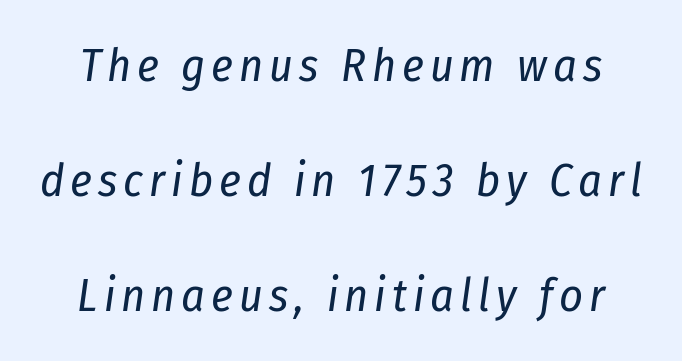
{"italic": "yes", "lean": "right", "slant_degrees": 8, "bold": "no", "weight": "regular", "width": "condensed", "stroke_contrast": "low", "x_height": "medium", "monospaced": "no", "underline": "no", "line_spacing": "loose", "line_spacing_ratio": 2.5, "glyph_px": 46}
